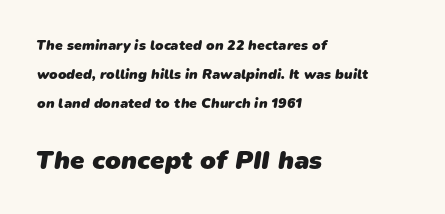
{"bold": "yes", "underline": "no", "align": "left", "line_spacing": "loose", "line_spacing_ratio": 2.08, "letter_spacing": "normal", "letter_spacing_em": 0.0, "larger_block": "second", "size_ratio": 1.86, "glyph_px": 26}
